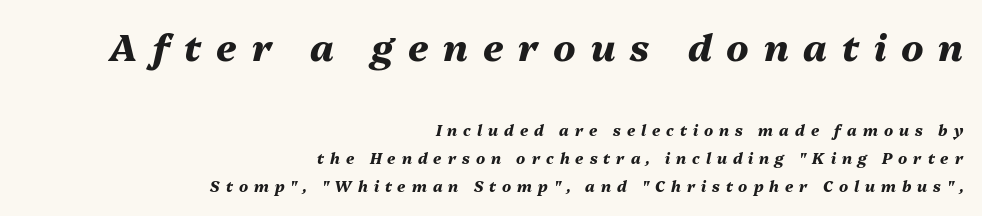
{"italic": "yes", "lean": "right", "slant_degrees": 13, "bold": "yes", "weight": "heavy", "width": "normal", "stroke_contrast": "medium", "x_height": "medium", "monospaced": "no", "underline": "no", "align": "right", "line_spacing_ratio": 1.89, "letter_spacing": "wide", "letter_spacing_em": 0.4, "larger_block": "first", "size_ratio": 2.47, "glyph_px": 37}
